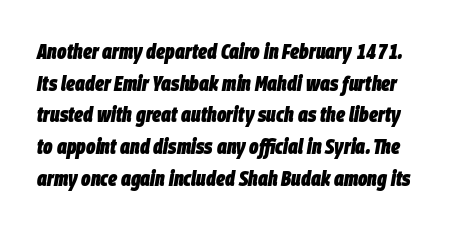
The image shows 22 px bold type, italic (leaning right); set normal line spacing (1.44x), normal letter spacing, not underlined.
